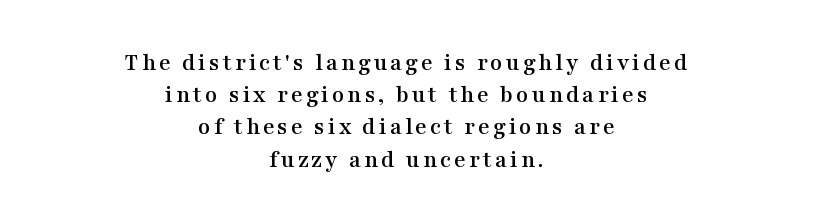
{"italic": "no", "underline": "no", "align": "center", "line_spacing": "normal", "line_spacing_ratio": 1.29, "glyph_px": 25}
